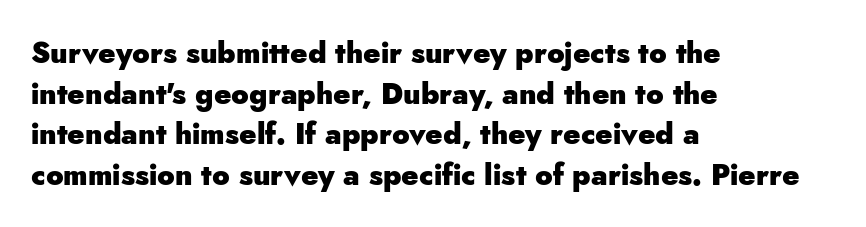
{"serif": "no", "italic": "no", "bold": "yes", "weight": "heavy", "width": "normal", "stroke_contrast": "low", "x_height": "small", "monospaced": "no", "underline": "no", "align": "left", "line_spacing": "normal", "line_spacing_ratio": 1.4, "letter_spacing": "normal", "letter_spacing_em": 0.0, "glyph_px": 29}
